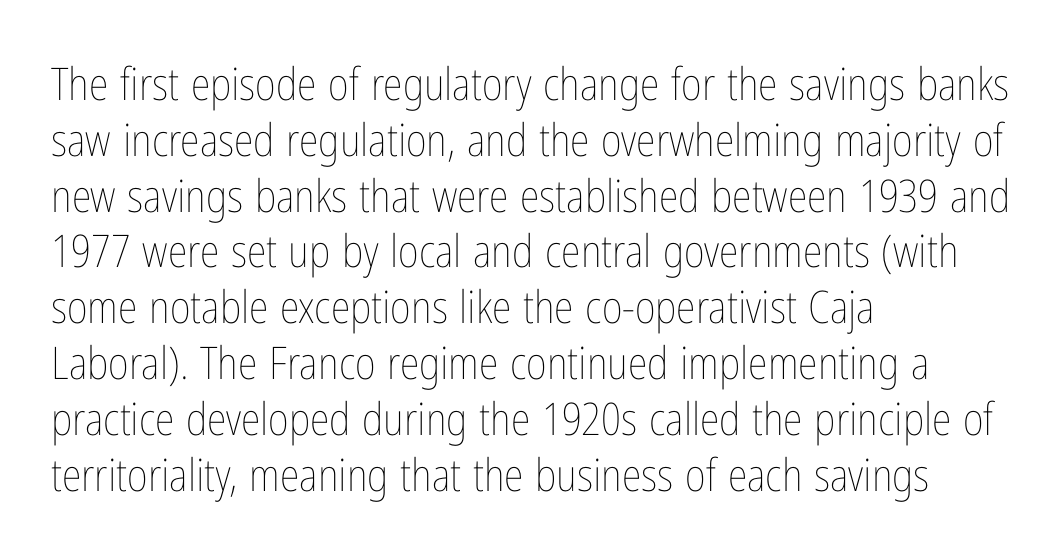
Q: Is the text bold? A: No.
Q: Is the text italic (slanted)? A: No, it is upright.
Q: Is the text underlined? A: No.
Q: How is the paragraph aligned? A: Left-aligned.
Q: Is the spacing between letters normal or unusually wide? A: Normal.
Q: Width (condensed, normal, or wide)? A: Condensed.
Q: Stroke contrast? A: Low.
Q: x-height? A: Medium.
Q: Monospaced? A: No.
